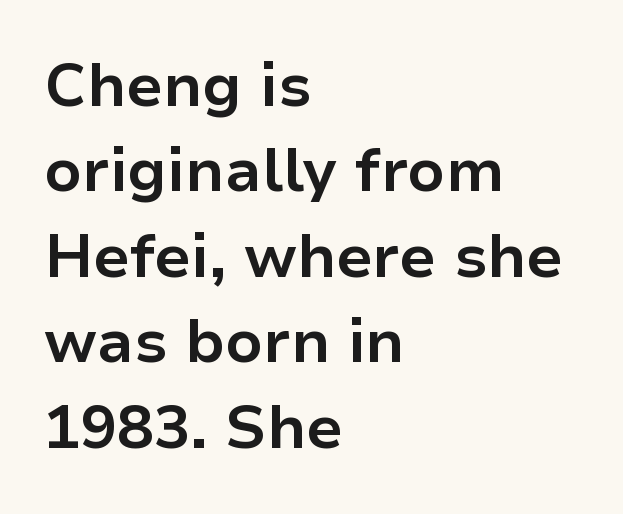
The image shows 61 px bold sans-serif type, upright; set left-aligned, normal line spacing (1.4x), normal letter spacing, not underlined; low stroke contrast and a medium x-height.
